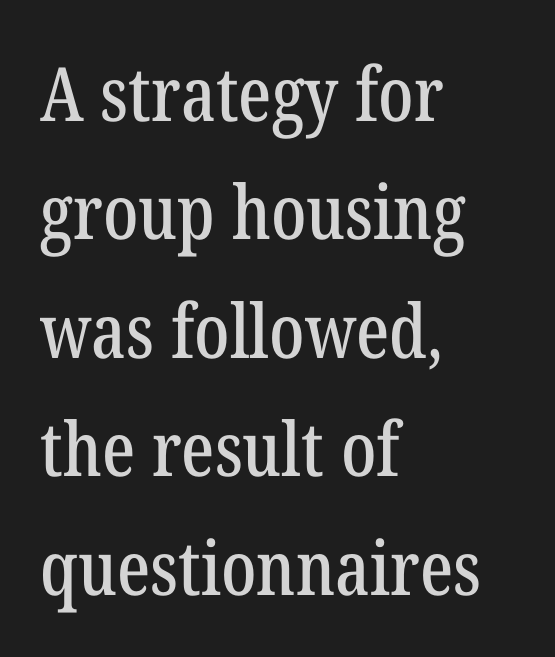
Q: Is the text italic (slanted)? A: No, it is upright.
Q: Is the typeface a serif or a sans-serif typeface? A: Serif.
Q: Is the text underlined? A: No.
Q: How is the paragraph aligned? A: Left-aligned.
Q: Is the spacing between letters normal or unusually wide? A: Normal.
Q: Is the spacing between lines tight, normal or loose? A: Normal.
Q: Width (condensed, normal, or wide)? A: Condensed.
Q: Stroke contrast? A: Low.
Q: x-height? A: Medium.
Q: Monospaced? A: No.
